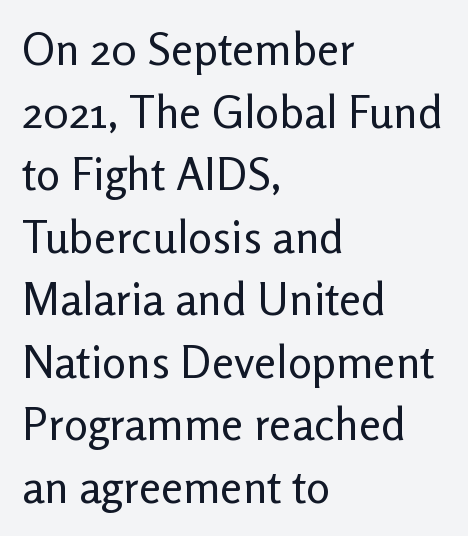
{"serif": "no", "italic": "no", "bold": "no", "weight": "regular", "width": "normal", "stroke_contrast": "low", "x_height": "medium", "monospaced": "no", "underline": "no", "align": "left", "line_spacing": "normal", "line_spacing_ratio": 1.39, "letter_spacing": "normal", "letter_spacing_em": 0.0, "glyph_px": 45}
